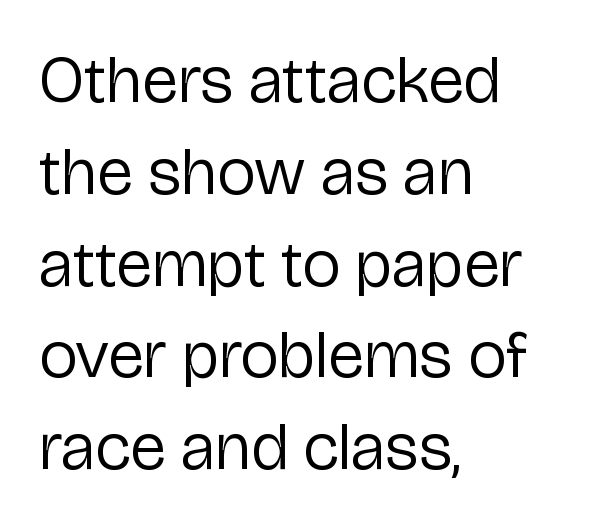
The image shows 67 px regular-weight sans-serif type, upright; set left-aligned, normal line spacing (1.37x), normal letter spacing, not underlined; low stroke contrast and a medium x-height.
